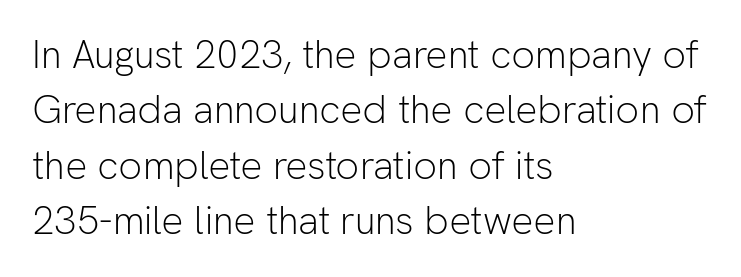
The lines in this sample share a left origin and differ only in where they stop. On a weight scale, this lands at 450 or below. No italicization has been applied; the sample stays upright. Regular leading.
